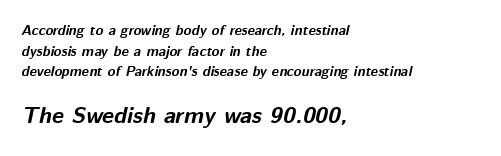
{"italic": "yes", "lean": "right", "slant_degrees": 12, "bold": "yes", "underline": "no", "align": "left", "line_spacing": "normal", "line_spacing_ratio": 1.47, "letter_spacing": "normal", "letter_spacing_em": 0.0, "larger_block": "second", "size_ratio": 1.64, "glyph_px": 23}
